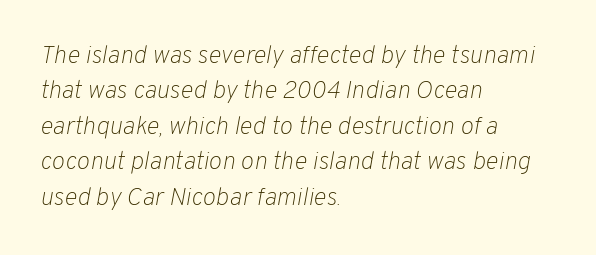
{"italic": "yes", "lean": "right", "slant_degrees": 10, "bold": "no", "underline": "no", "align": "left", "line_spacing": "normal", "line_spacing_ratio": 1.42, "letter_spacing": "normal", "letter_spacing_em": 0.0, "glyph_px": 25}
